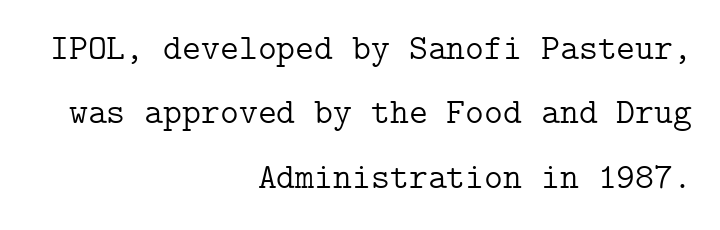
{"serif": "yes", "italic": "no", "bold": "no", "weight": "light", "width": "normal", "stroke_contrast": "low", "x_height": "medium", "underline": "no", "align": "right", "line_spacing_ratio": 1.79, "letter_spacing": "normal", "letter_spacing_em": 0.0, "glyph_px": 36}
